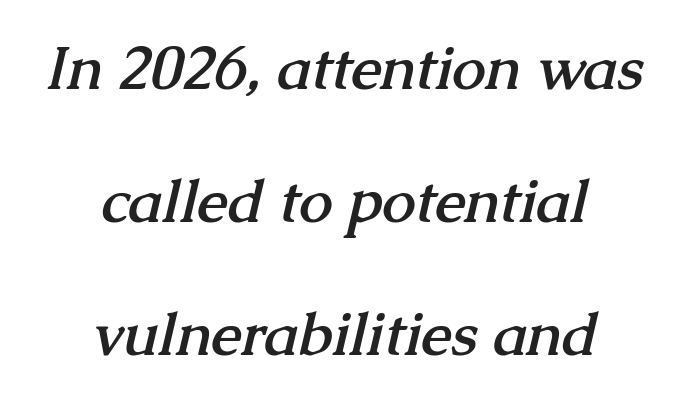
The image shows 60 px semibold serif type; set centered, loose line spacing (2.22x), normal letter spacing, not underlined; medium stroke contrast and a medium x-height.
